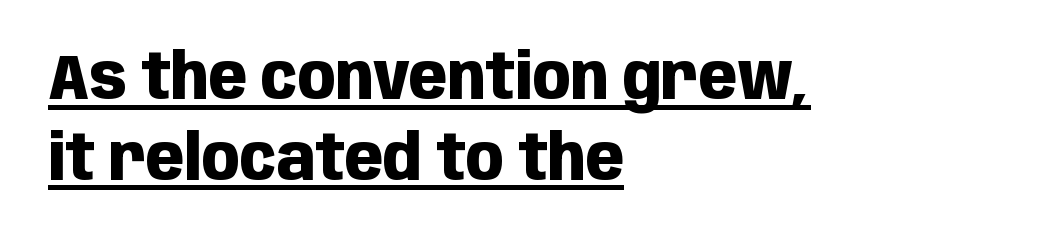
Q: Is the text bold? A: Yes.
Q: Is the text italic (slanted)? A: No, it is upright.
Q: Is the typeface a serif or a sans-serif typeface? A: Sans-serif.
Q: Is the text underlined? A: Yes.
Q: How is the paragraph aligned? A: Left-aligned.
Q: Is the spacing between letters normal or unusually wide? A: Normal.
Q: Is the spacing between lines tight, normal or loose? A: Normal.
Q: Width (condensed, normal, or wide)? A: Condensed.
Q: Stroke contrast? A: Low.
Q: x-height? A: Large.
Q: Monospaced? A: No.
